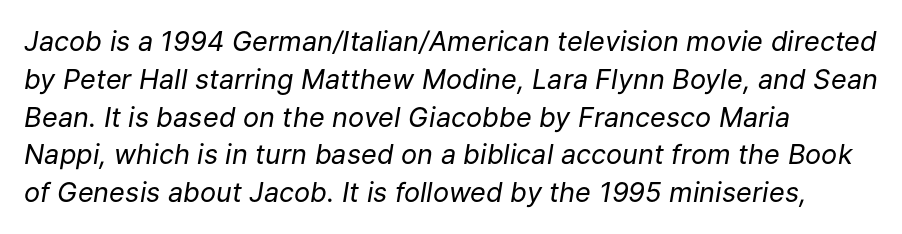
{"italic": "yes", "lean": "right", "slant_degrees": 9, "bold": "no", "underline": "no", "align": "left", "line_spacing": "normal", "line_spacing_ratio": 1.4, "letter_spacing": "normal", "letter_spacing_em": 0.0, "glyph_px": 27}
